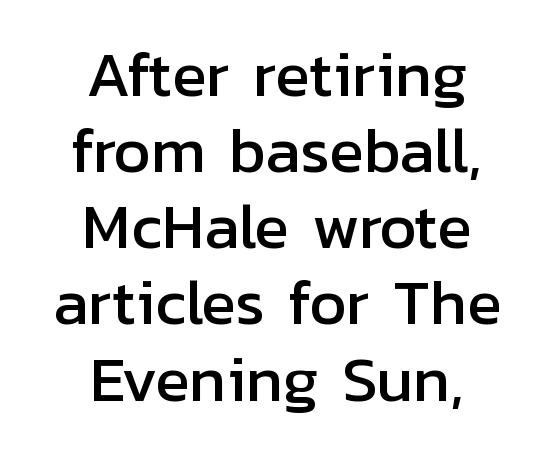
The image shows 64 px sans-serif type, upright; set centered, line spacing 1.19x, normal letter spacing, not underlined; low stroke contrast and a medium x-height.
